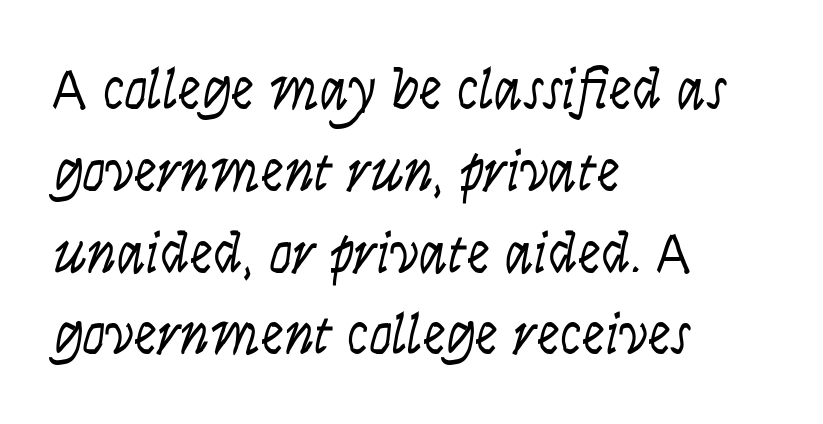
Q: Is the text bold? A: No.
Q: Is the text italic (slanted)? A: Yes.
Q: Is the typeface a serif or a sans-serif typeface? A: Sans-serif.
Q: Is the text underlined? A: No.
Q: How is the paragraph aligned? A: Left-aligned.
Q: Is the spacing between letters normal or unusually wide? A: Normal.
Q: Is the spacing between lines tight, normal or loose? A: Normal.
Q: Width (condensed, normal, or wide)? A: Condensed.
Q: Stroke contrast? A: Low.
Q: x-height? A: Large.
Q: Monospaced? A: No.
